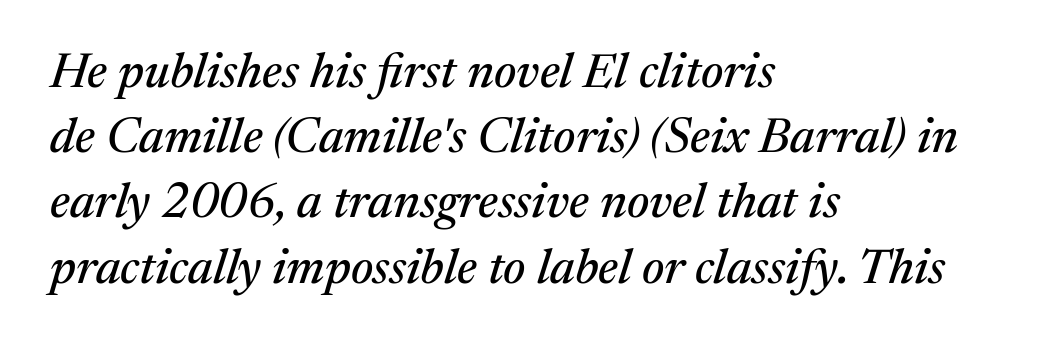
Q: Is the text italic (slanted)? A: Yes, it leans right by about 17 degrees.
Q: Is the typeface a serif or a sans-serif typeface? A: Serif.
Q: Is the text underlined? A: No.
Q: How is the paragraph aligned? A: Left-aligned.
Q: Is the spacing between letters normal or unusually wide? A: Normal.
Q: Is the spacing between lines tight, normal or loose? A: Normal.
Q: Width (condensed, normal, or wide)? A: Normal.
Q: Stroke contrast? A: Medium.
Q: x-height? A: Medium.
Q: Monospaced? A: No.
